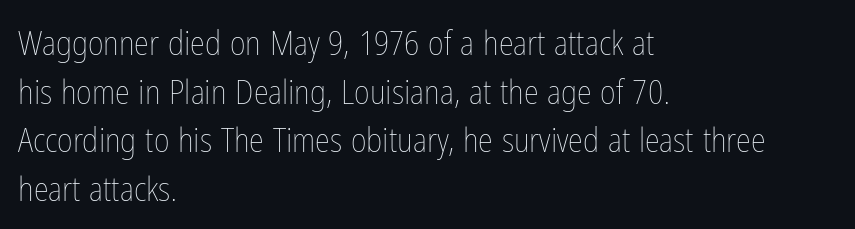
The image shows 34 px thin, condensed type, upright; set left-aligned, normal line spacing (1.43x), normal letter spacing, not underlined; low stroke contrast and a medium x-height.
